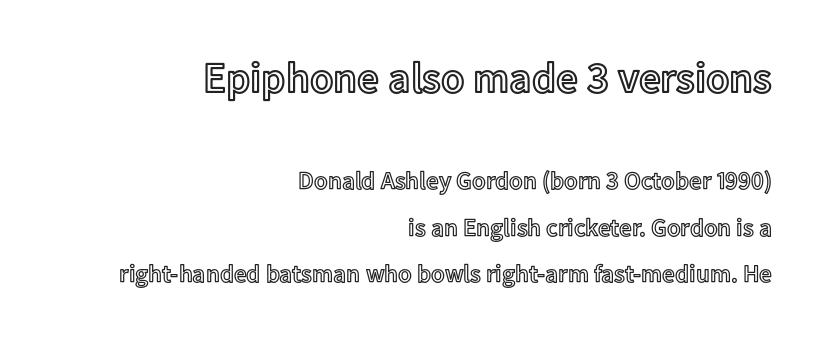
Q: Is the text italic (slanted)? A: No, it is upright.
Q: Is the text underlined? A: No.
Q: How is the paragraph aligned? A: Right-aligned.
Q: Is the spacing between letters normal or unusually wide? A: Normal.
Q: Which block of text is set in a larger size, the first (top) or the second (bottom)? A: The first (top) one.
Q: Width (condensed, normal, or wide)? A: Normal.
Q: x-height? A: Medium.
Q: Monospaced? A: No.
